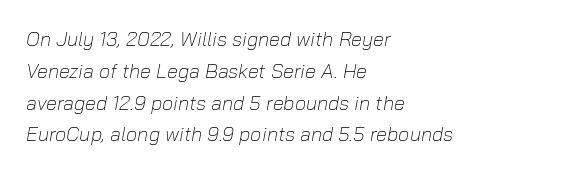
Is the block centered? No — it sits flush against the left margin. Compared with typical paragraphs, the rows here are spaced about the same. Emphasis-style slanted type is in use. Descenders are the only things crossing below the line. Caption: face not bold, strokes unweighted.
